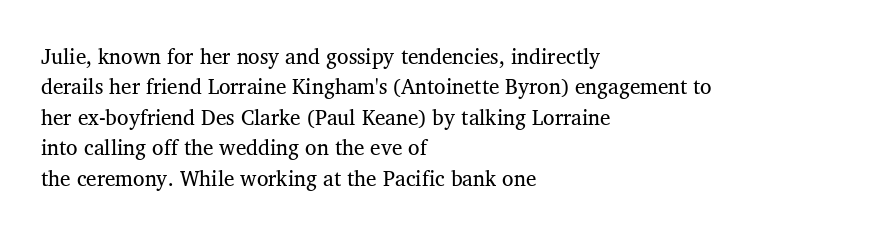
Q: Is the text bold? A: No.
Q: Is the text italic (slanted)? A: No, it is upright.
Q: Is the text underlined? A: No.
Q: How is the paragraph aligned? A: Left-aligned.
Q: Is the spacing between letters normal or unusually wide? A: Normal.
Q: Is the spacing between lines tight, normal or loose? A: Normal.
